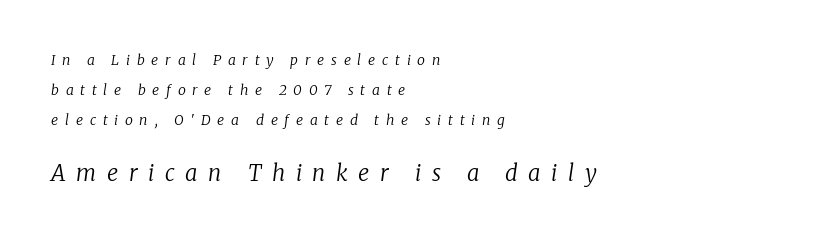
This block would shrink considerably if given ordinary leading; it's expanded now. Of the two passages, the one underneath uses the larger point size. The typeface has the unassuming heft of standard copy or less. Glyph-to-glyph distance is far greater than everyday printed text.
